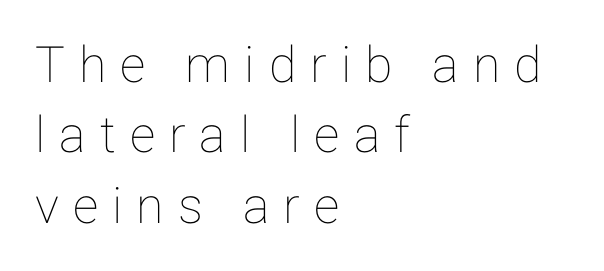
The image shows 50 px text type, upright; set left-aligned, normal line spacing (1.41x), unusually wide letter spacing (+0.28 em), not underlined; low stroke contrast and a medium x-height.
